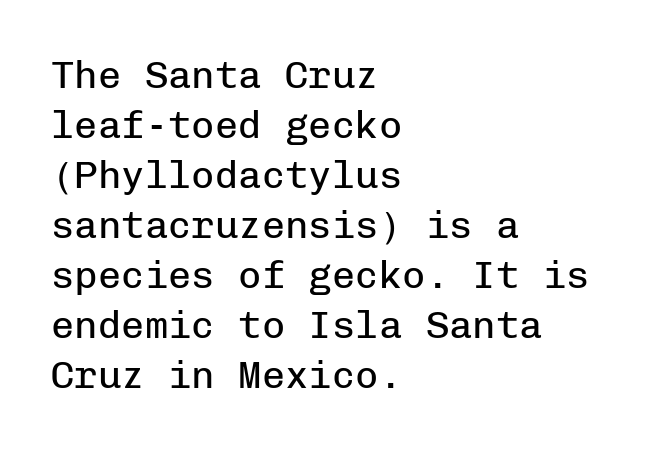
{"serif": "no", "italic": "no", "bold": "no", "weight": "regular", "width": "normal", "stroke_contrast": "low", "x_height": "medium", "monospaced": "yes", "underline": "no", "align": "left", "line_spacing": "normal", "line_spacing_ratio": 1.28, "letter_spacing": "normal", "letter_spacing_em": 0.0, "glyph_px": 39}
